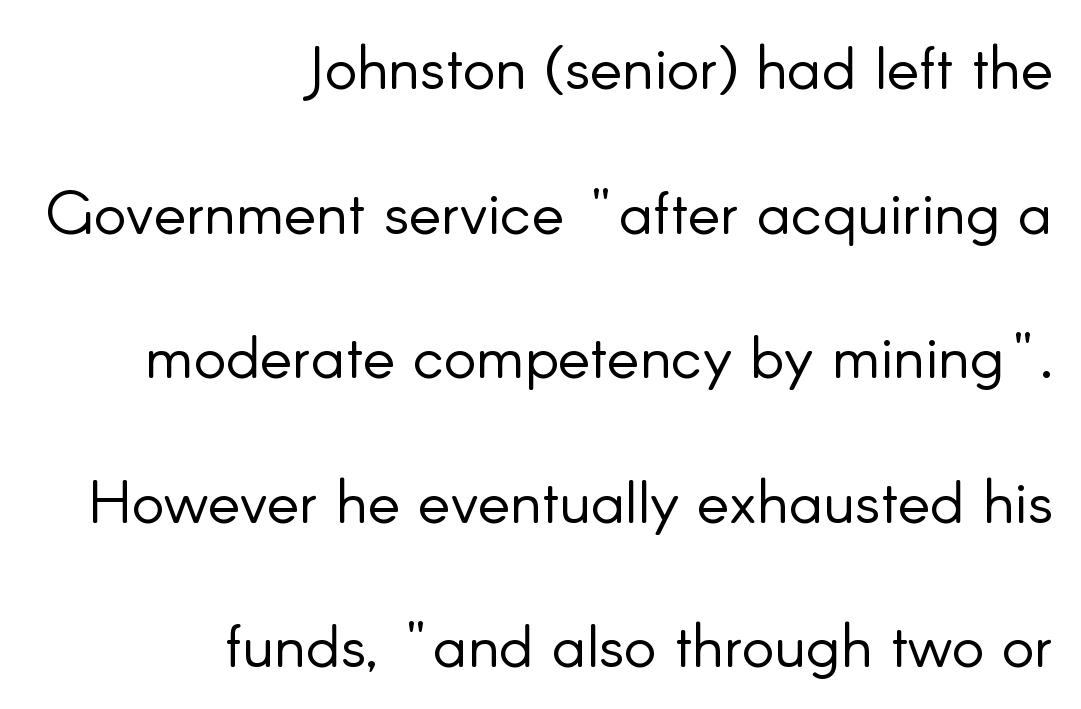
Q: Is the text bold? A: No.
Q: Is the text italic (slanted)? A: No, it is upright.
Q: Is the typeface a serif or a sans-serif typeface? A: Sans-serif.
Q: Is the text underlined? A: No.
Q: How is the paragraph aligned? A: Right-aligned.
Q: Is the spacing between letters normal or unusually wide? A: Normal.
Q: Is the spacing between lines tight, normal or loose? A: Loose.
Q: Width (condensed, normal, or wide)? A: Normal.
Q: Stroke contrast? A: Low.
Q: x-height? A: Small.
Q: Monospaced? A: No.
